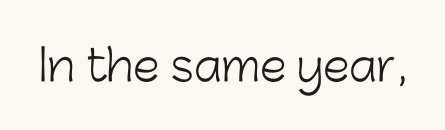
{"serif": "no", "italic": "no", "bold": "no", "weight": "light", "width": "normal", "stroke_contrast": "low", "x_height": "medium", "monospaced": "no", "underline": "no", "letter_spacing": "normal", "letter_spacing_em": 0.0, "glyph_px": 43}
